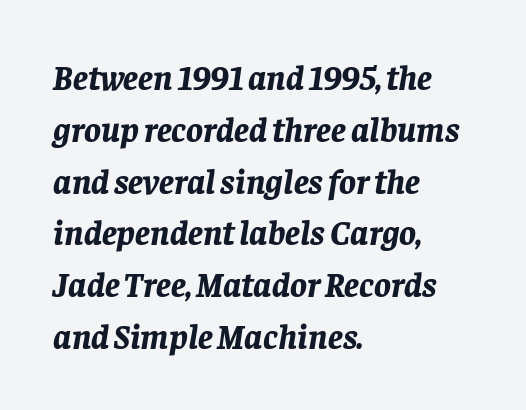
Note the varied advance widths — an 'i' is clearly narrower than an 'm'. Tracking here is standard; glyphs follow each other at the usual distance. Honestly, there is no underline to notice here at all. The sample has been set heavy, in full bold. An italicized treatment has been applied to the whole sample.
